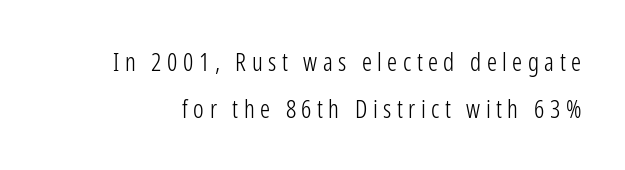
Q: Is the text bold? A: No.
Q: Is the text italic (slanted)? A: No, it is upright.
Q: Is the text underlined? A: No.
Q: Is the spacing between letters normal or unusually wide? A: Unusually wide.
